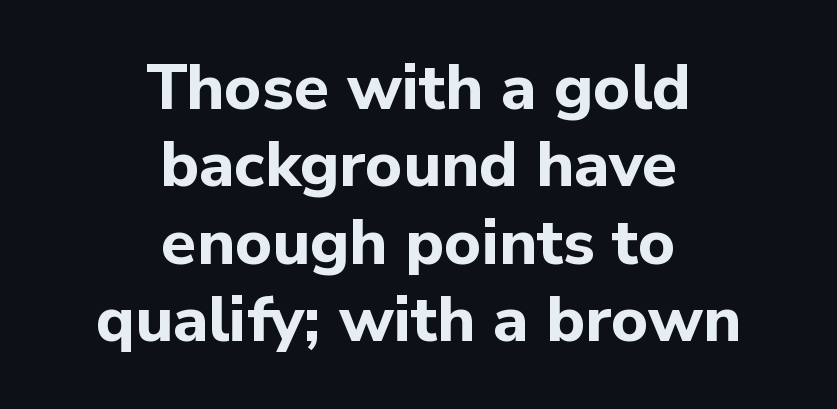
This sample uses an upright cut, with every glyph sitting square on the baseline. Caption: bold face, heavy strokes. The space beneath each line is pristine and unruled. The characters display no serif detailing; their extremities are plain. The tracking reads as untouched default to a designer's eye.
